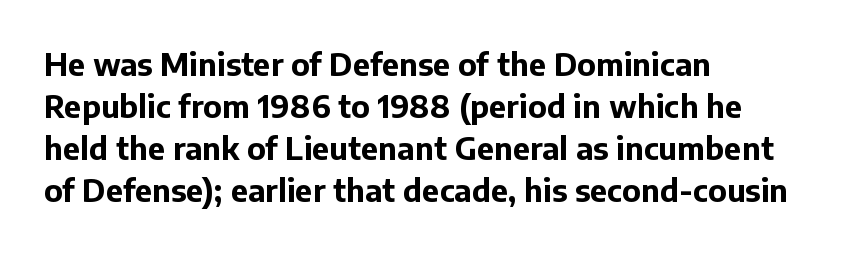
Q: Is the text bold? A: Yes.
Q: Is the text italic (slanted)? A: No, it is upright.
Q: Is the typeface a serif or a sans-serif typeface? A: Sans-serif.
Q: Is the text underlined? A: No.
Q: How is the paragraph aligned? A: Left-aligned.
Q: Is the spacing between letters normal or unusually wide? A: Normal.
Q: Is the spacing between lines tight, normal or loose? A: Normal.
Q: Width (condensed, normal, or wide)? A: Normal.
Q: Stroke contrast? A: Low.
Q: x-height? A: Medium.
Q: Monospaced? A: No.
